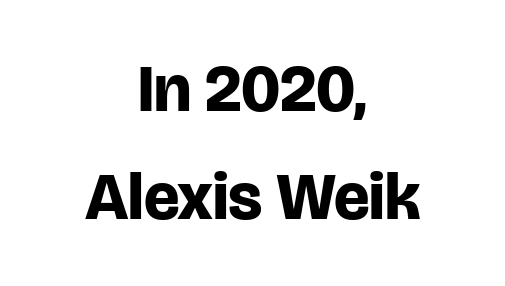
The image shows 66 px bold sans-serif type, upright; set centered, normal line spacing (1.63x), normal letter spacing, not underlined; low stroke contrast and a large x-height.
